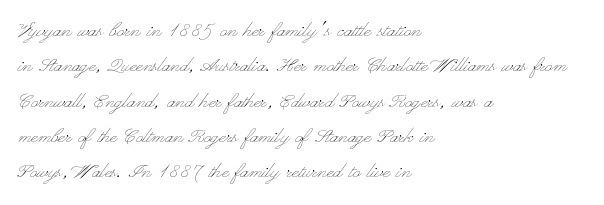
Tracking value appears to be zero — textbook default spacing. Leftover space on each line is placed entirely after the last word. This is not heavy type; no bold has been used.
